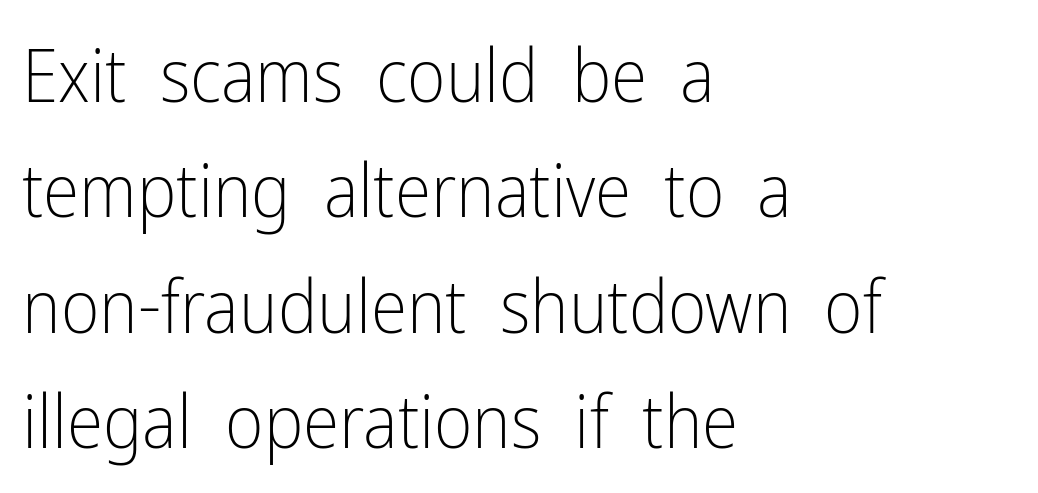
Nope, not italic — everything's standing straight. Short note: letters normally spaced. The characters are drawn with everyday or finer stroke widths. Caption: multi-line text, flush left, ragged right.
